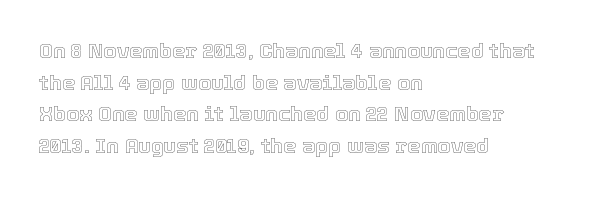
{"italic": "no", "underline": "no", "align": "left", "line_spacing": "normal", "line_spacing_ratio": 1.51, "letter_spacing": "normal", "letter_spacing_em": 0.0, "glyph_px": 21}
